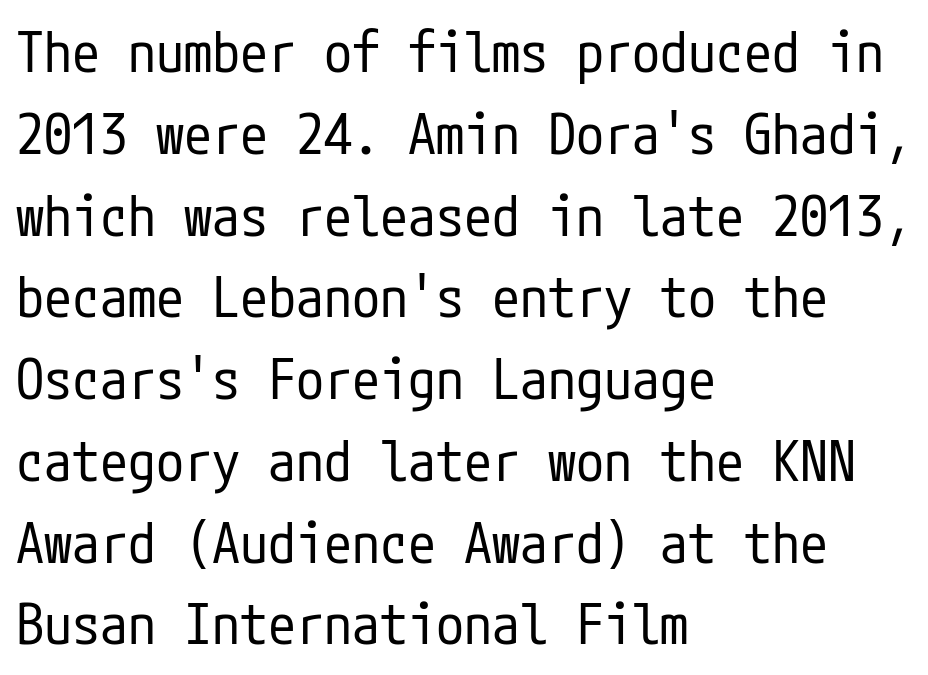
Q: Is the text bold? A: No.
Q: Is the text italic (slanted)? A: No, it is upright.
Q: Is the typeface a serif or a sans-serif typeface? A: Sans-serif.
Q: Is the text underlined? A: No.
Q: How is the paragraph aligned? A: Left-aligned.
Q: Is the spacing between letters normal or unusually wide? A: Normal.
Q: Is the spacing between lines tight, normal or loose? A: Normal.
Q: Width (condensed, normal, or wide)? A: Condensed.
Q: Stroke contrast? A: Low.
Q: x-height? A: Medium.
